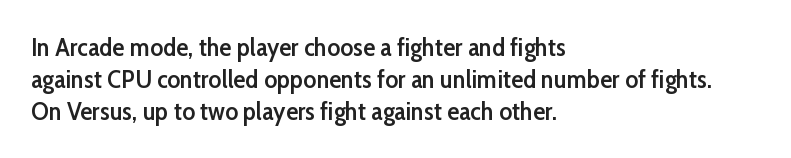
{"italic": "no", "bold": "semi", "underline": "no", "align": "left", "line_spacing": "normal", "line_spacing_ratio": 1.28, "letter_spacing": "normal", "letter_spacing_em": 0.0, "glyph_px": 25}
